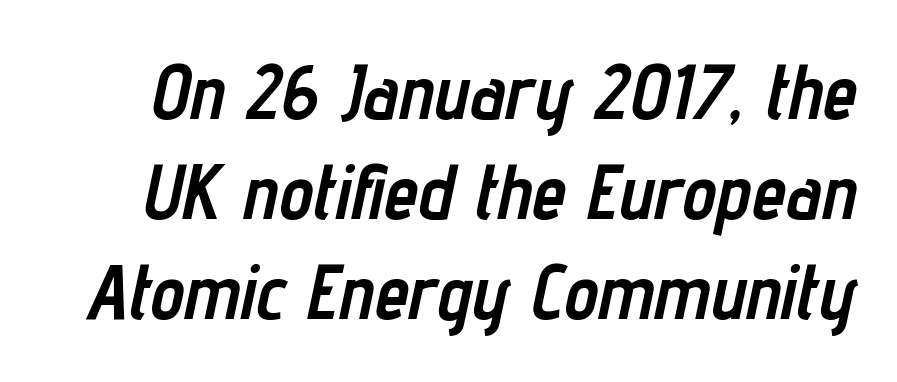
The image shows 77 px semibold, condensed type, italic (leaning right); set normal line spacing (1.3x), normal letter spacing, not underlined; low stroke contrast and a medium x-height.
